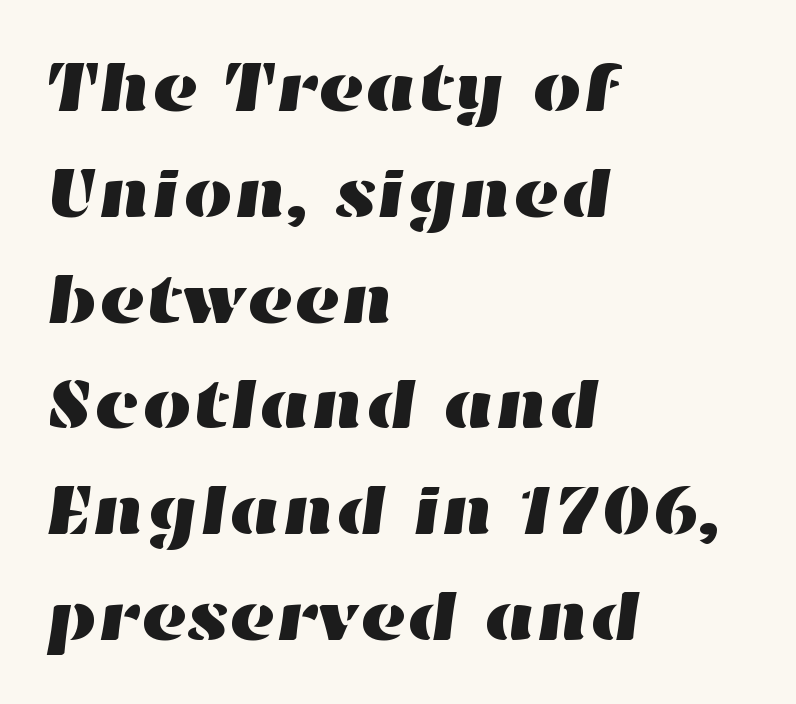
{"width": "wide", "stroke_contrast": "high", "x_height": "medium", "monospaced": "no", "underline": "no", "align": "left", "line_spacing": "normal", "line_spacing_ratio": 1.49, "letter_spacing": "normal", "letter_spacing_em": 0.0, "glyph_px": 71}
